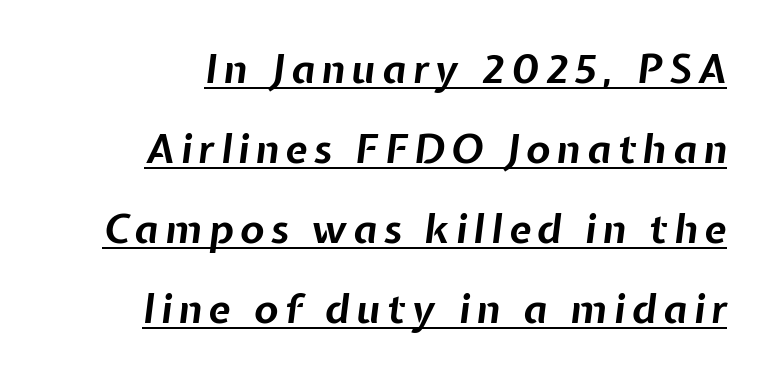
Q: Is the text bold? A: Yes.
Q: Is the text italic (slanted)? A: Yes, it leans right by about 7 degrees.
Q: Is the text underlined? A: Yes.
Q: How is the paragraph aligned? A: Right-aligned.
Q: Is the spacing between lines tight, normal or loose? A: Loose.
Q: Width (condensed, normal, or wide)? A: Normal.
Q: Stroke contrast? A: Low.
Q: x-height? A: Medium.
Q: Monospaced? A: No.
